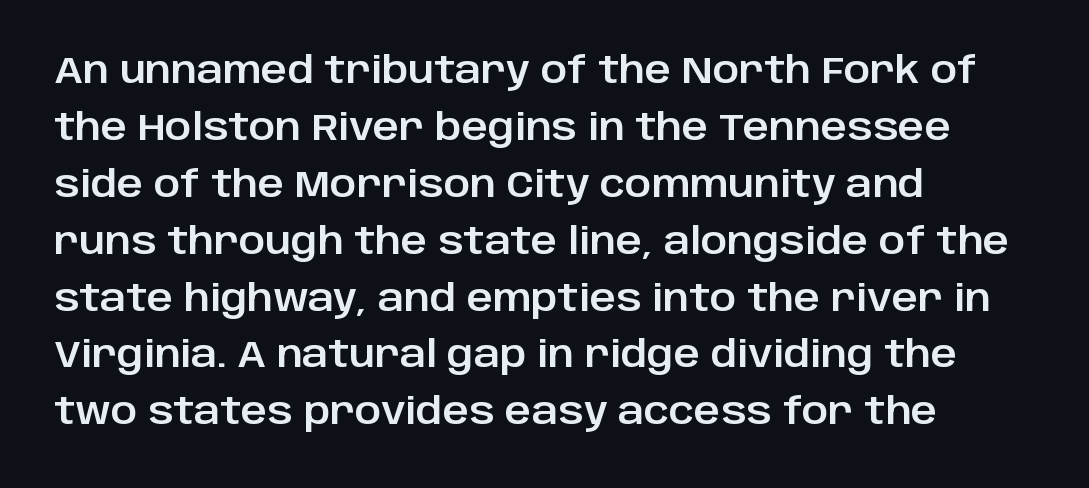
Ordinary non-slanted type is in use. Character widths vary here, with narrow letters taking less room than wide ones. The characters display no serif detailing; their extremities are plain. Look at the tracking — it's just the regular setting, nothing added. Does the leading feel generous? No, just average. Letters rest on an invisible, unmarked baseline.
